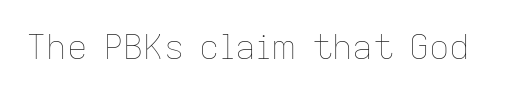
Q: Is the text bold? A: No.
Q: Is the text italic (slanted)? A: No, it is upright.
Q: Is the text underlined? A: No.
Q: Is the spacing between letters normal or unusually wide? A: Normal.
Q: Width (condensed, normal, or wide)? A: Normal.
Q: Stroke contrast? A: Low.
Q: x-height? A: Medium.
Q: Monospaced? A: No.
